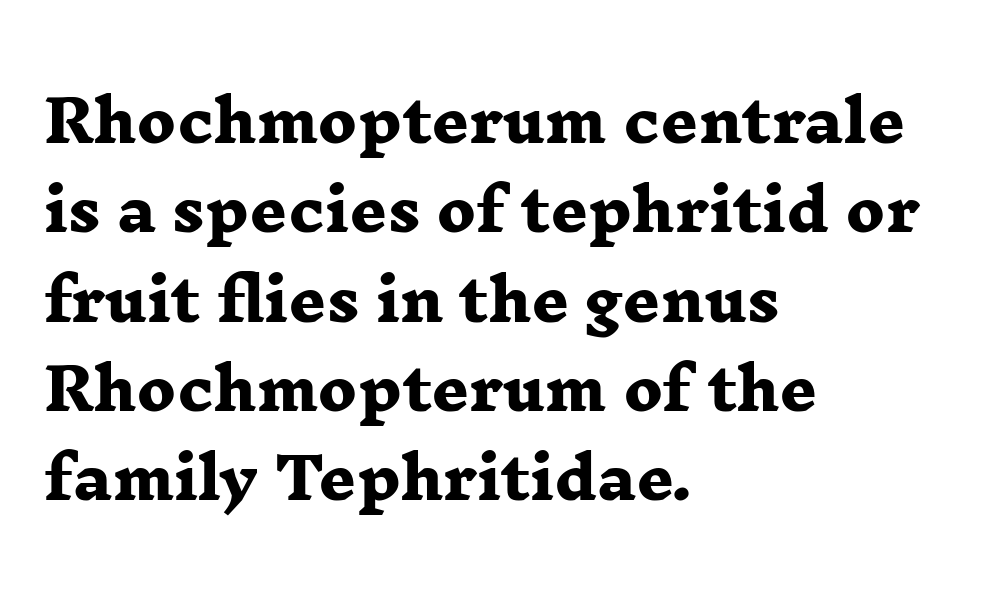
Character widths vary here, with narrow letters taking less room than wide ones. How are the letters spaced? Ordinarily, with no added tracking. The paragraph shown leans on its left margin. Unmarked baselines from the first word to the last. The strokes are fattened all the way to bold. Classification — serif.
